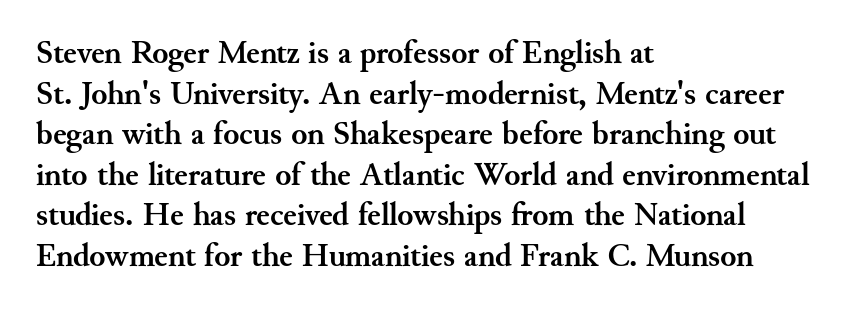
Q: Is the text bold? A: Yes.
Q: Is the text italic (slanted)? A: No, it is upright.
Q: Is the typeface a serif or a sans-serif typeface? A: Serif.
Q: Is the text underlined? A: No.
Q: How is the paragraph aligned? A: Left-aligned.
Q: Is the spacing between letters normal or unusually wide? A: Normal.
Q: Width (condensed, normal, or wide)? A: Normal.
Q: Stroke contrast? A: Medium.
Q: x-height? A: Small.
Q: Monospaced? A: No.
